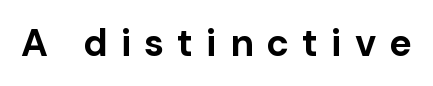
The image shows 38 px bold sans-serif type, upright; set unusually wide letter spacing (+0.34 em), not underlined; low stroke contrast and a medium x-height.
